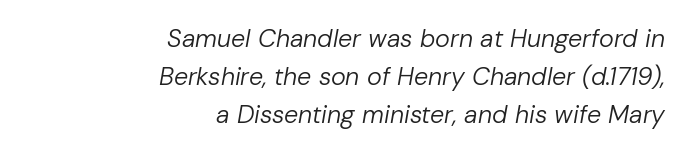
The letters look calm and open, with moderate or lighter stems. Check under the words: just untouched page. The glyphs look as if they've been sheared to an angle. You could call the tracking neutral — neither tight nor loose. Compared with a flush-left layout, this one pins lines to the opposite, right side. The designer left line spacing at the default.
